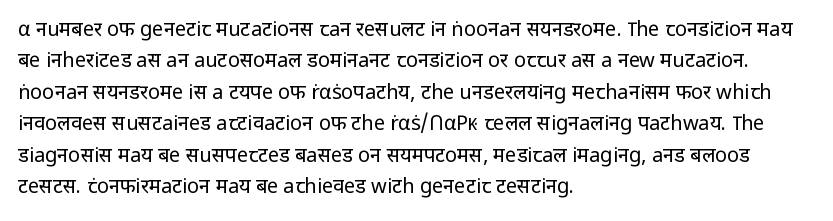
The image shows 20 px text type, upright; set left-aligned, normal line spacing (1.57x), normal letter spacing, not underlined.
